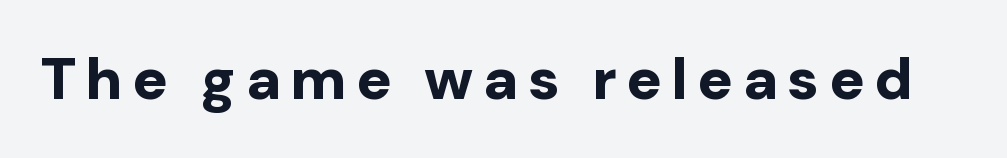
Q: Is the text bold? A: Yes.
Q: Is the text italic (slanted)? A: No, it is upright.
Q: Is the typeface a serif or a sans-serif typeface? A: Sans-serif.
Q: Is the text underlined? A: No.
Q: Width (condensed, normal, or wide)? A: Normal.
Q: Stroke contrast? A: Low.
Q: x-height? A: Medium.
Q: Monospaced? A: No.
